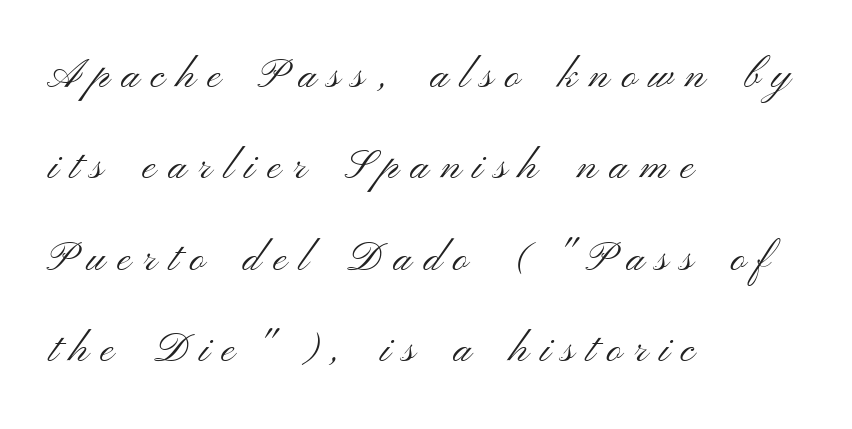
Q: Is the text bold? A: No.
Q: Is the text italic (slanted)? A: Yes.
Q: Is the typeface a serif or a sans-serif typeface? A: Sans-serif.
Q: Is the text underlined? A: No.
Q: How is the paragraph aligned? A: Left-aligned.
Q: Is the spacing between letters normal or unusually wide? A: Unusually wide.
Q: Is the spacing between lines tight, normal or loose? A: Loose.
Q: Width (condensed, normal, or wide)? A: Wide.
Q: Stroke contrast? A: Medium.
Q: x-height? A: Small.
Q: Monospaced? A: No.
